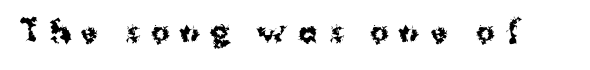
Rendered with straight, roman letterforms. Typesetter's note: full bold, strokes at maximum text heaviness. Has an underline been added? It has not. Character widths vary here, with narrow letters taking less room than wide ones.
